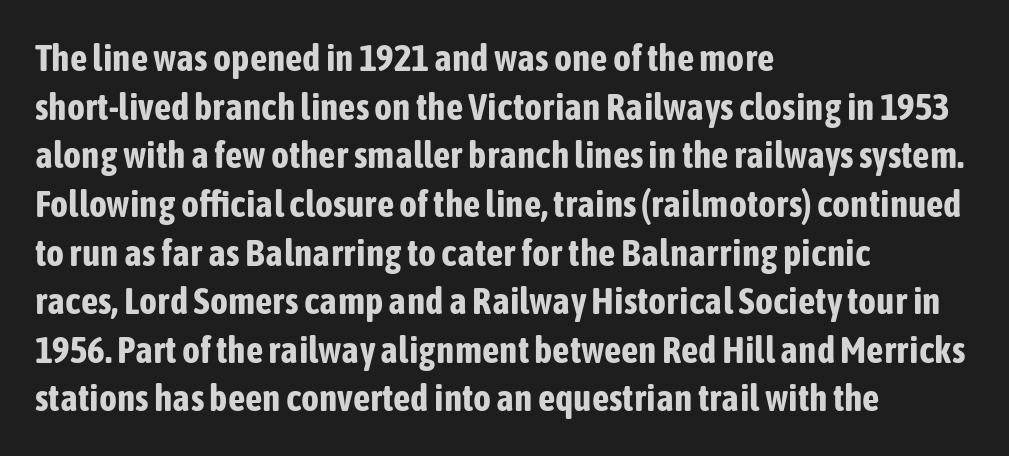
The image shows 38 px bold, condensed sans-serif type, upright; set left-aligned, normal line spacing (1.28x), normal letter spacing, not underlined; low stroke contrast and a medium x-height.
